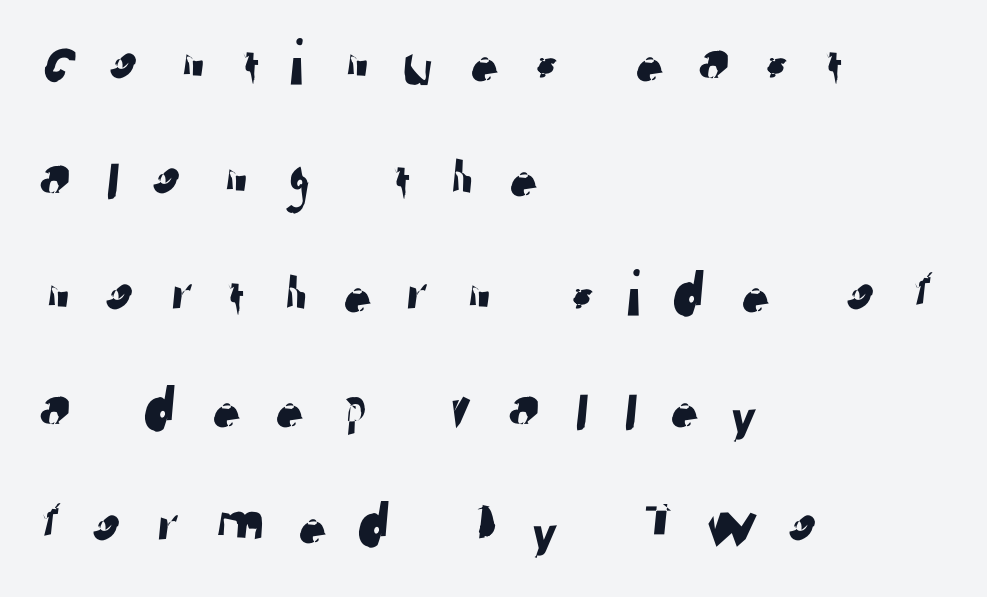
The image shows 66 px sans-serif type; set left-aligned, line spacing 1.75x, unusually wide letter spacing (+0.42 em), not underlined; low stroke contrast and a medium x-height.
